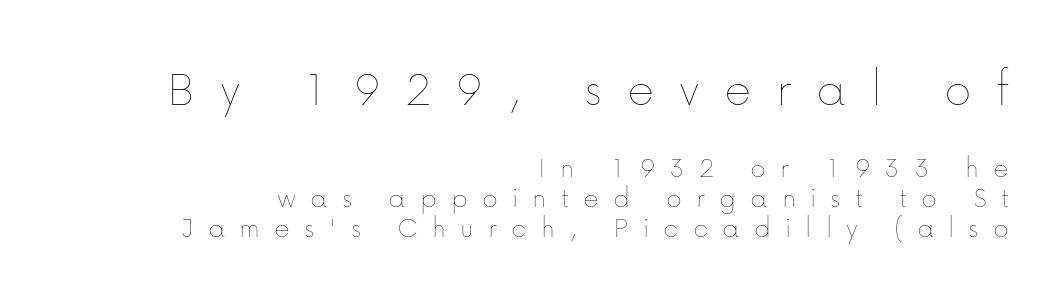
Proportional: the letters do not fall into vertical columns. Is the lower block the larger one? No — the upper block carries the bigger type. Lines of text with bare space underneath. Italic? Not at all — the glyphs are vertical. If you drew a ruler down the right edge, every line would touch it. Caption: face not bold, strokes unweighted.
